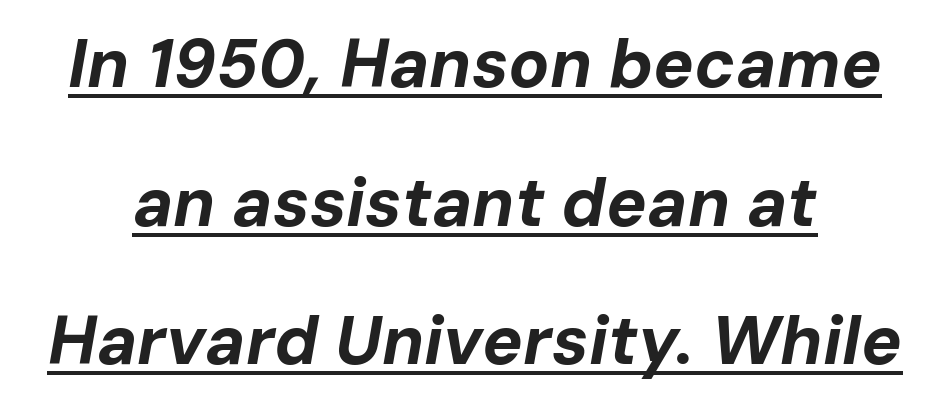
Q: Is the text bold? A: Yes.
Q: Is the text italic (slanted)? A: Yes, it leans right by about 10 degrees.
Q: Is the text underlined? A: Yes.
Q: Is the spacing between letters normal or unusually wide? A: Normal.
Q: Is the spacing between lines tight, normal or loose? A: Loose.
Q: Width (condensed, normal, or wide)? A: Normal.
Q: Stroke contrast? A: Low.
Q: x-height? A: Medium.
Q: Monospaced? A: No.
